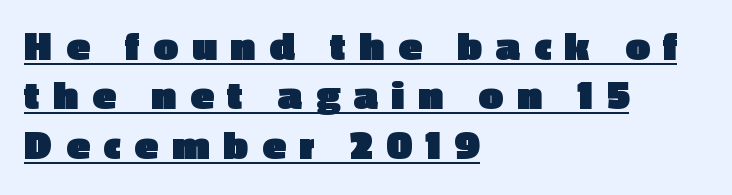
{"serif": "no", "italic": "no", "bold": "yes", "weight": "heavy", "width": "normal", "x_height": "medium", "monospaced": "no", "underline": "yes", "align": "left", "line_spacing": "tight", "line_spacing_ratio": 1.15, "letter_spacing": "wide", "letter_spacing_em": 0.33, "glyph_px": 43}
